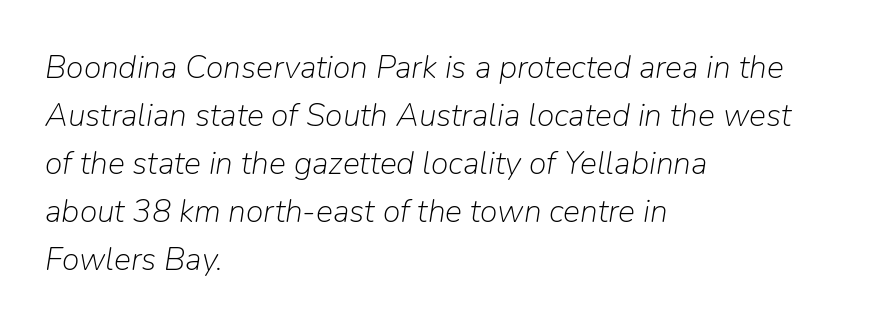
The space between consecutive lines is moderate. Check under the words: just untouched page. The rendering uses natural spacing where letterforms have individual widths. Would a proofreader flag this as italicized? Yes. The tracking reads as untouched default to a designer's eye. The characters are drawn with everyday or finer stroke widths.
